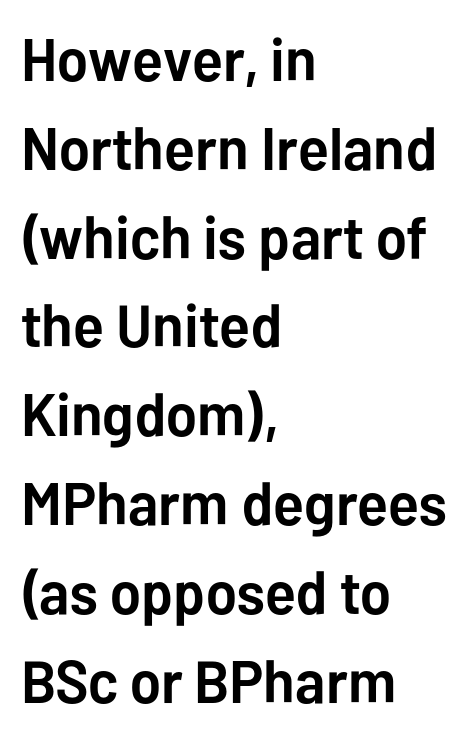
The image shows 60 px semibold sans-serif type, upright; set left-aligned, normal line spacing (1.48x), normal letter spacing, not underlined; low stroke contrast and a medium x-height.
